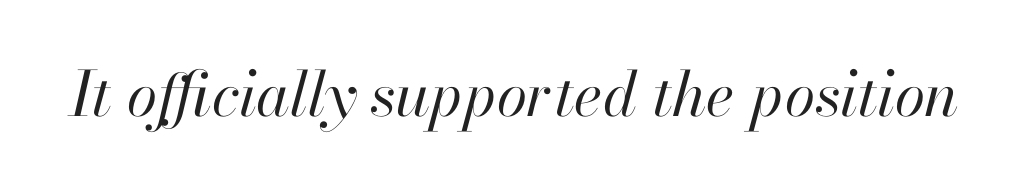
{"italic": "yes", "lean": "right", "slant_degrees": 13, "bold": "no", "weight": "regular", "width": "normal", "stroke_contrast": "high", "x_height": "small", "monospaced": "no", "underline": "no", "letter_spacing": "normal", "letter_spacing_em": 0.0, "glyph_px": 62}
